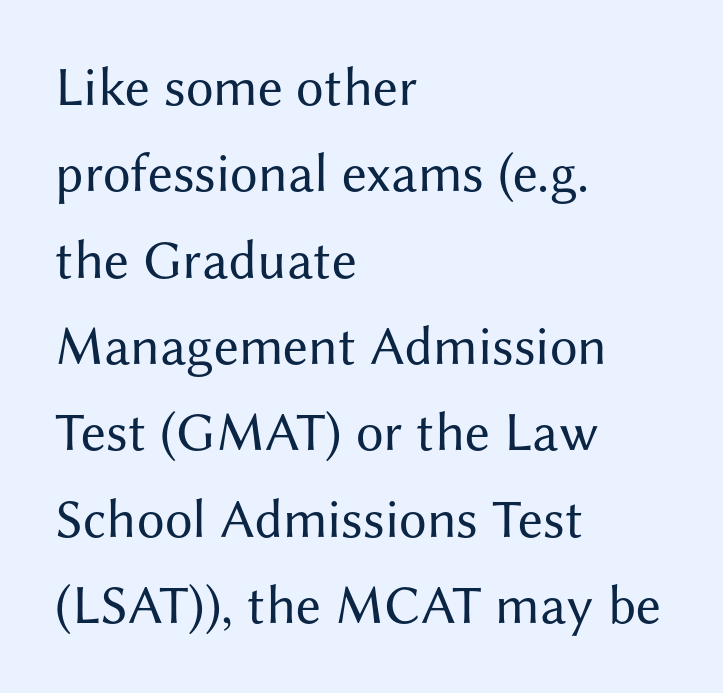
{"serif": "no", "italic": "no", "bold": "no", "weight": "regular", "width": "normal", "stroke_contrast": "medium", "x_height": "medium", "monospaced": "no", "underline": "no", "align": "left", "line_spacing": "normal", "line_spacing_ratio": 1.57, "letter_spacing": "normal", "letter_spacing_em": 0.0, "glyph_px": 55}
